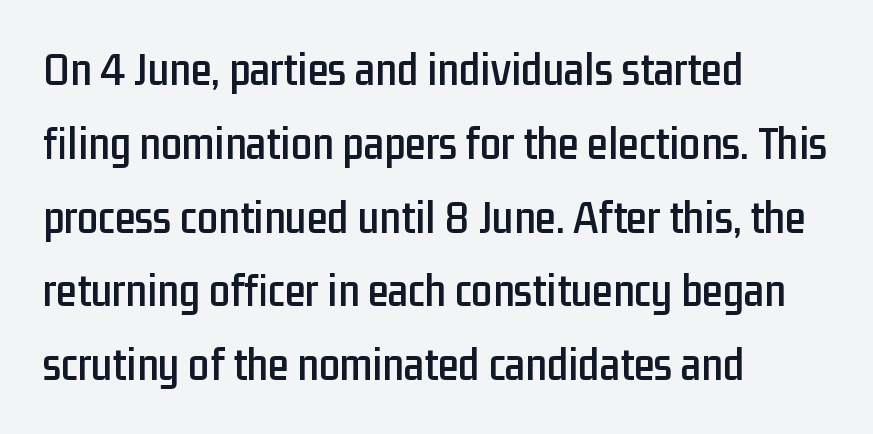
{"serif": "no", "italic": "no", "width": "condensed", "stroke_contrast": "low", "x_height": "medium", "monospaced": "no", "underline": "no", "align": "left", "line_spacing": "normal", "line_spacing_ratio": 1.57, "letter_spacing": "normal", "letter_spacing_em": 0.0, "glyph_px": 47}
